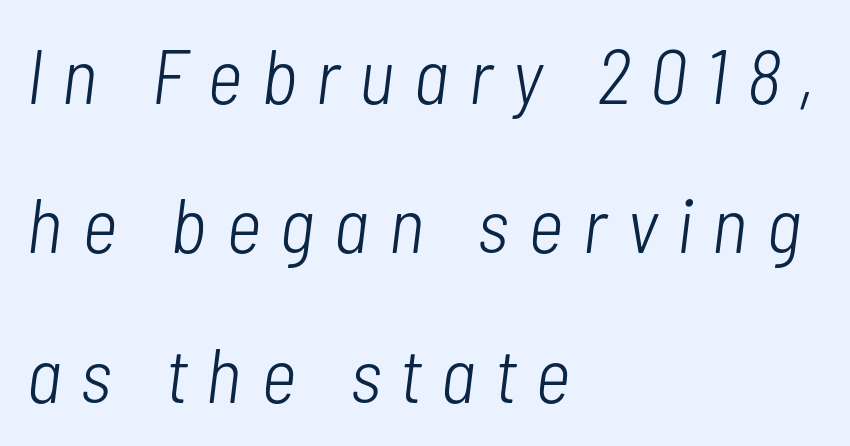
Q: Is the text bold? A: No.
Q: Is the text italic (slanted)? A: Yes, it leans right by about 7 degrees.
Q: Is the text underlined? A: No.
Q: How is the paragraph aligned? A: Left-aligned.
Q: Is the spacing between letters normal or unusually wide? A: Unusually wide.
Q: Is the spacing between lines tight, normal or loose? A: Loose.
Q: Width (condensed, normal, or wide)? A: Condensed.
Q: Stroke contrast? A: Low.
Q: x-height? A: Medium.
Q: Monospaced? A: No.
